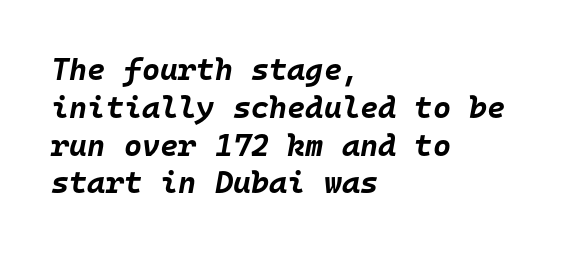
The image shows 31 px bold type, italic (leaning right), monospaced; set left-aligned, line spacing 1.22x, normal letter spacing, not underlined; low stroke contrast and a large x-height.
